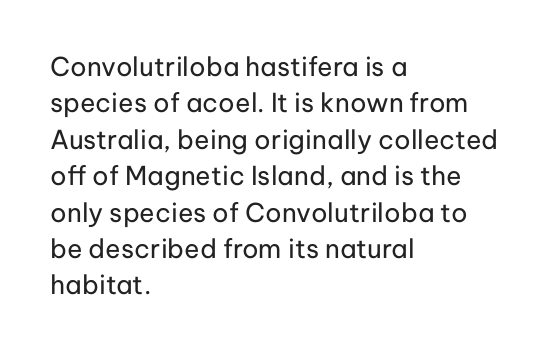
Short and long lines alike share a common starting point at left. The typeface has the unassuming heft of standard copy or less. Is the letter spacing exaggerated? No — it looks like the ordinary default. Has an underline been added? It has not. Posture: vertical.
